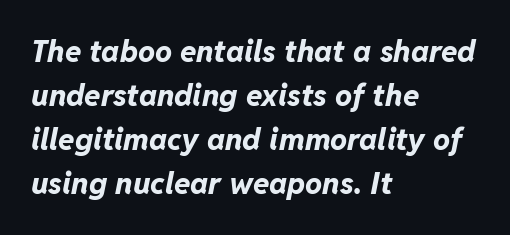
Is this a fixed-width face? No — the glyphs have proportional, varying widths. Bold? Absolutely — the strokes are thick and heavy. Each row of text sits above clean, open space. The compositor pushed each line to the left boundary.
